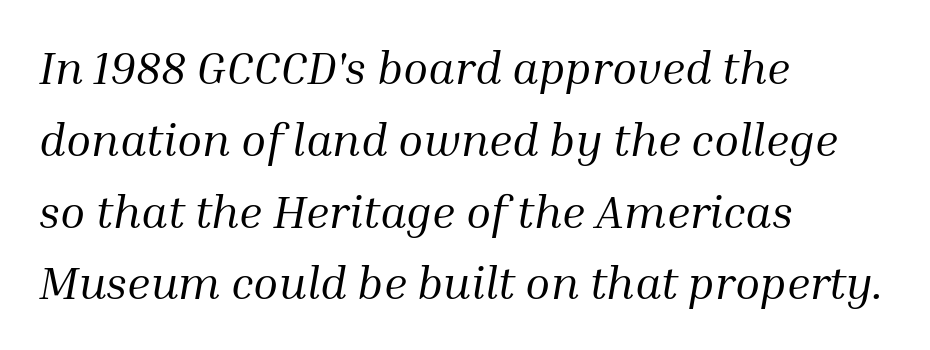
In terms of letterform style, serifs are clearly present. This rendering uses left alignment, leaving the right contour irregular. No extra tracking has been applied to these lines. The strip under each line holds only bare page.
